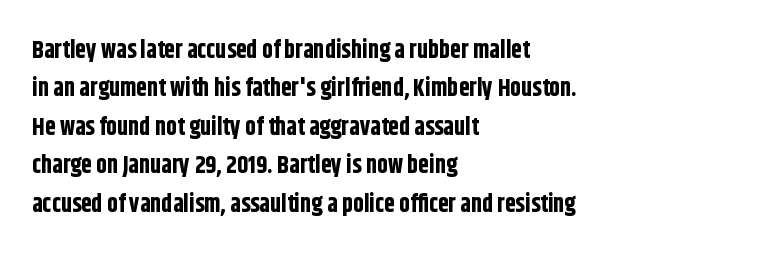
The image shows 24 px bold type, upright; set left-aligned, normal line spacing (1.6x), normal letter spacing, not underlined.
